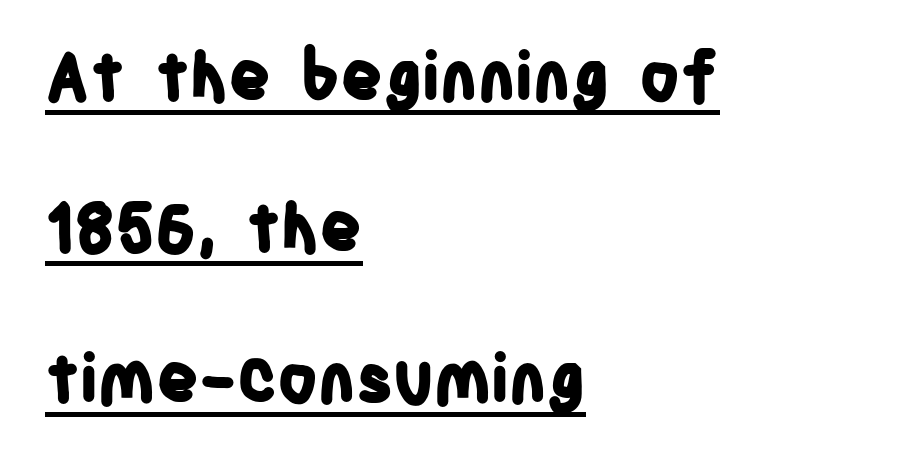
{"serif": "no", "italic": "no", "bold": "yes", "weight": "bold", "width": "condensed", "stroke_contrast": "low", "x_height": "large", "monospaced": "no", "underline": "yes", "align": "left", "line_spacing": "loose", "line_spacing_ratio": 2.29, "letter_spacing": "normal", "letter_spacing_em": 0.0, "glyph_px": 66}
